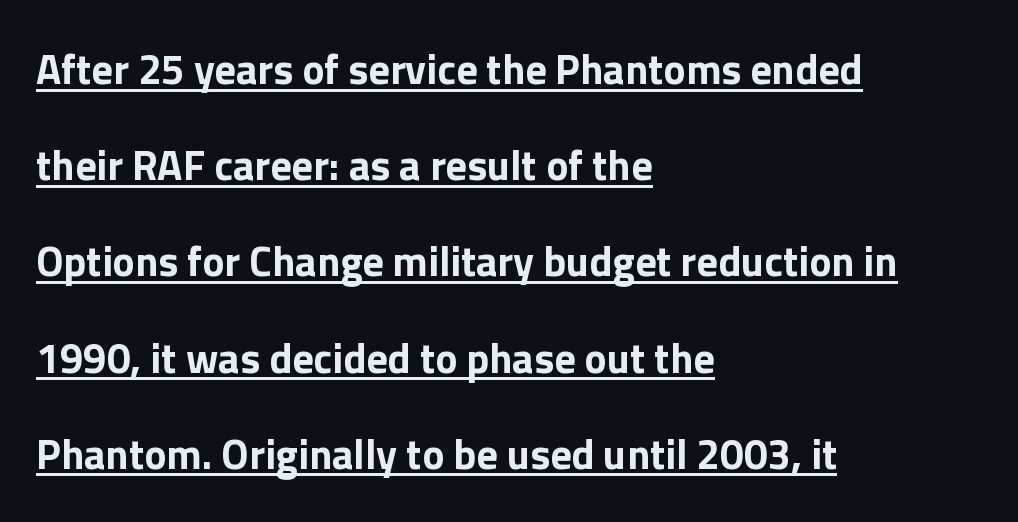
Emphasis is given by a line drawn under the lettering. Character widths vary here, with narrow letters taking less room than wide ones. The font's upright variant was chosen for this text. The gaps between neighbouring characters are ordinary and unremarkable. Whoever set this chose breathing room over compactness in the vertical rhythm. Every letter is thick-stroked: bold, no question.
